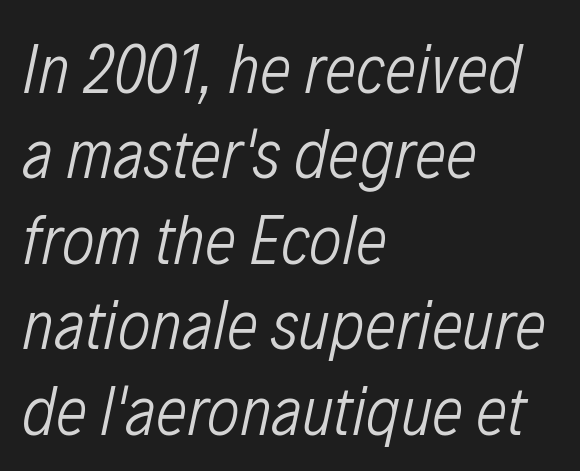
If you drew a line through each stem, it would be angled. Here the designer chose a conventional face with non-uniform glyph widths. You could call the tracking neutral — neither tight nor loose. If you drew a ruler down the left edge, every line would touch it. The characters are drawn with everyday or finer stroke widths. The foot of each line stays bare and open.
